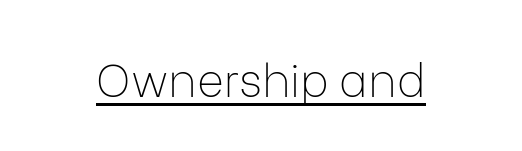
The cut favours lightness, reaching ordinary text weight at its darkest. These lines keep a tight, regular rhythm from letter to letter. Looks like regular typesetting: each glyph gets only the width it needs. In CSS terms this would be text-align: center. Caption: lettering with a line underneath.
